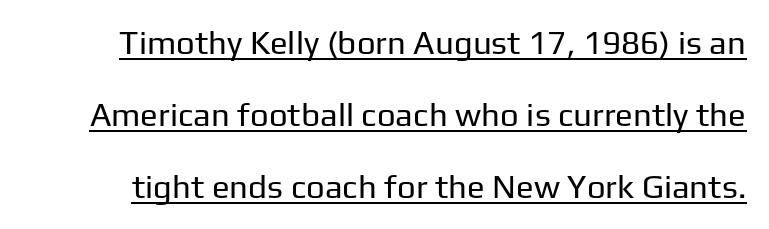
Q: Is the text bold? A: No.
Q: Is the text italic (slanted)? A: No, it is upright.
Q: Is the typeface a serif or a sans-serif typeface? A: Sans-serif.
Q: Is the text underlined? A: Yes.
Q: Is the spacing between letters normal or unusually wide? A: Normal.
Q: Is the spacing between lines tight, normal or loose? A: Loose.
Q: Width (condensed, normal, or wide)? A: Normal.
Q: Stroke contrast? A: Low.
Q: x-height? A: Medium.
Q: Monospaced? A: No.
